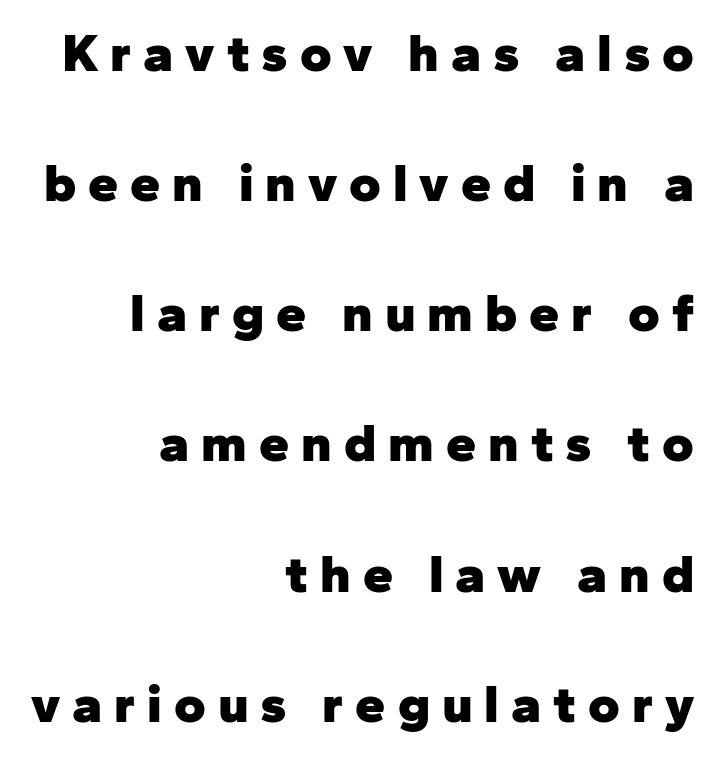
Q: Is the text bold? A: Yes.
Q: Is the text italic (slanted)? A: No, it is upright.
Q: Is the typeface a serif or a sans-serif typeface? A: Sans-serif.
Q: Is the text underlined? A: No.
Q: How is the paragraph aligned? A: Right-aligned.
Q: Is the spacing between letters normal or unusually wide? A: Unusually wide.
Q: Is the spacing between lines tight, normal or loose? A: Loose.
Q: Width (condensed, normal, or wide)? A: Normal.
Q: Stroke contrast? A: Low.
Q: x-height? A: Medium.
Q: Monospaced? A: No.
